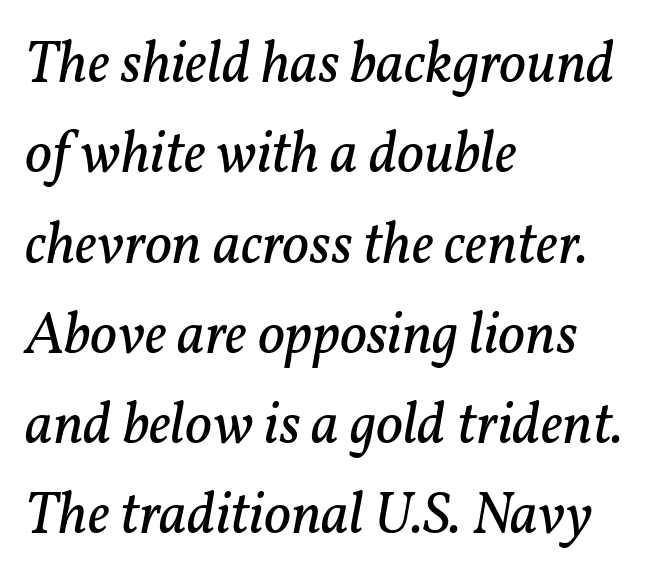
The image shows 59 px regular-weight serif type, italic (leaning right); set left-aligned, normal line spacing (1.53x), normal letter spacing, not underlined; low stroke contrast and a medium x-height.
